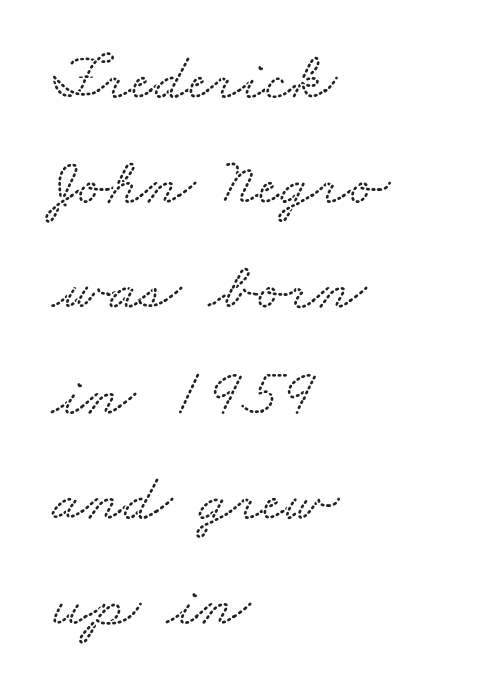
Q: Is the typeface a serif or a sans-serif typeface? A: Serif.
Q: Is the text underlined? A: No.
Q: How is the paragraph aligned? A: Left-aligned.
Q: Is the spacing between letters normal or unusually wide? A: Normal.
Q: Is the spacing between lines tight, normal or loose? A: Normal.
Q: Width (condensed, normal, or wide)? A: Wide.
Q: Stroke contrast? A: Medium.
Q: x-height? A: Small.
Q: Monospaced? A: No.
